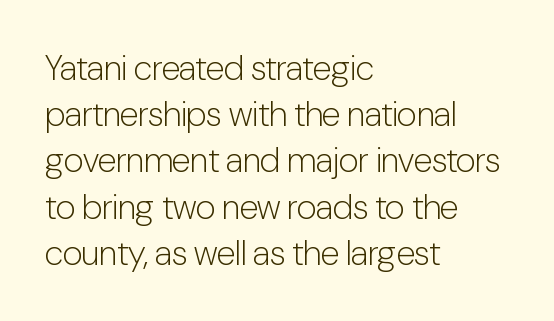
{"serif": "no", "italic": "no", "bold": "no", "weight": "light", "width": "condensed", "stroke_contrast": "low", "x_height": "medium", "monospaced": "no", "underline": "no", "align": "left", "line_spacing": "normal", "line_spacing_ratio": 1.32, "letter_spacing": "normal", "letter_spacing_em": 0.0, "glyph_px": 35}
